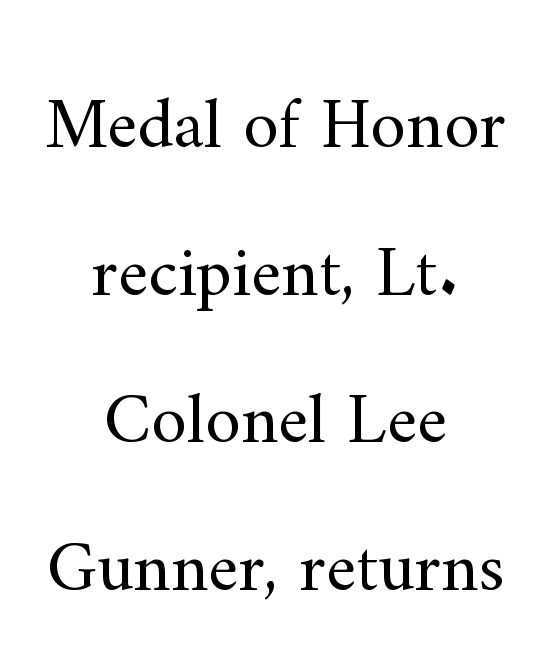
The image shows 72 px regular-weight serif type, upright; set centered, loose line spacing (2.05x), normal letter spacing, not underlined; medium stroke contrast and a small x-height.
